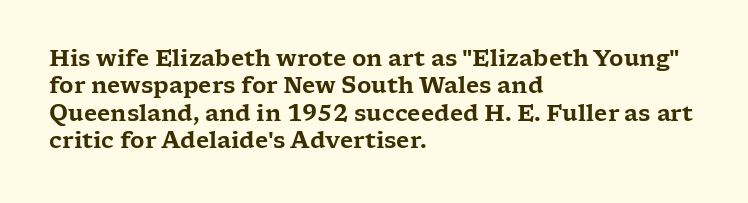
The image shows 22 px text type, upright; set left-aligned, line spacing 1.24x, normal letter spacing, not underlined.
